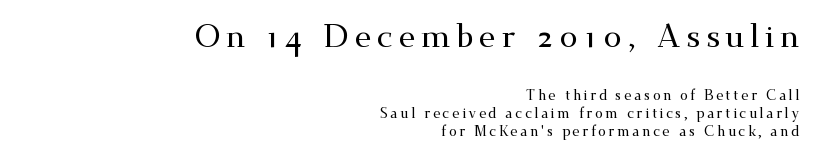
Posture: straight, roman, zero tilt. Do the characters align in a grid? No, the font is proportional. Typographically, this falls in the serif category. Glance below the letters and you will spot only blank space.
